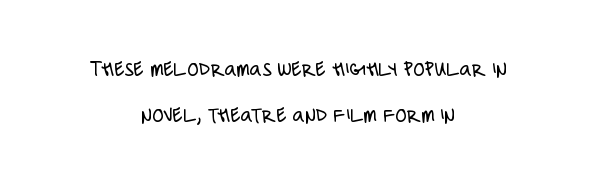
Here the glyphs are tracked normally, forming tight word shapes. Notice how the passage keeps no hard edge, just a central spine. No extra ink here — the face is not bold. The line-height multiplier appears high, well above default. Only glyphs here, with clear space below each row. Every stem runs plumb, perpendicular to the baseline.
